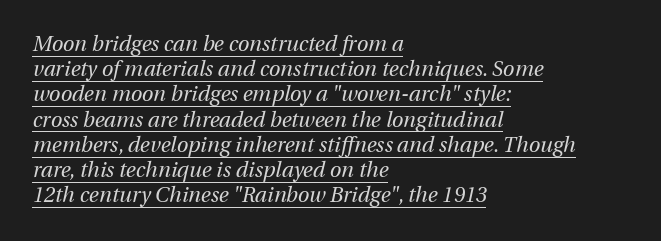
Q: Is the text bold? A: No.
Q: Is the text italic (slanted)? A: Yes, it leans right by about 12 degrees.
Q: Is the text underlined? A: Yes.
Q: How is the paragraph aligned? A: Left-aligned.
Q: Is the spacing between letters normal or unusually wide? A: Normal.
